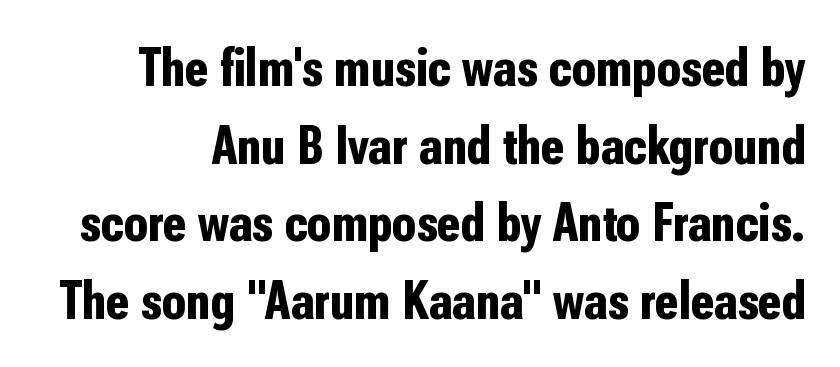
The image shows 55 px bold, condensed sans-serif type, upright; set normal line spacing (1.41x), normal letter spacing, not underlined; low stroke contrast and a medium x-height.
